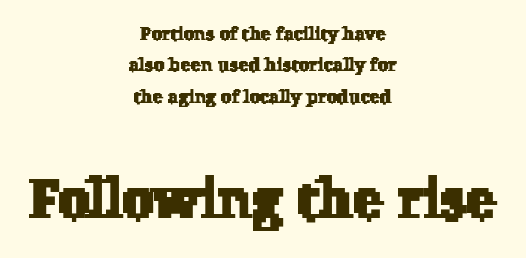
Q: Is the typeface a serif or a sans-serif typeface? A: Serif.
Q: Is the text underlined? A: No.
Q: How is the paragraph aligned? A: Centered.
Q: Is the spacing between letters normal or unusually wide? A: Normal.
Q: Is the spacing between lines tight, normal or loose? A: Normal.
Q: Which block of text is set in a larger size, the first (top) or the second (bottom)? A: The second (bottom) one.
Q: Width (condensed, normal, or wide)? A: Normal.
Q: Stroke contrast? A: Low.
Q: x-height? A: Medium.
Q: Monospaced? A: No.
